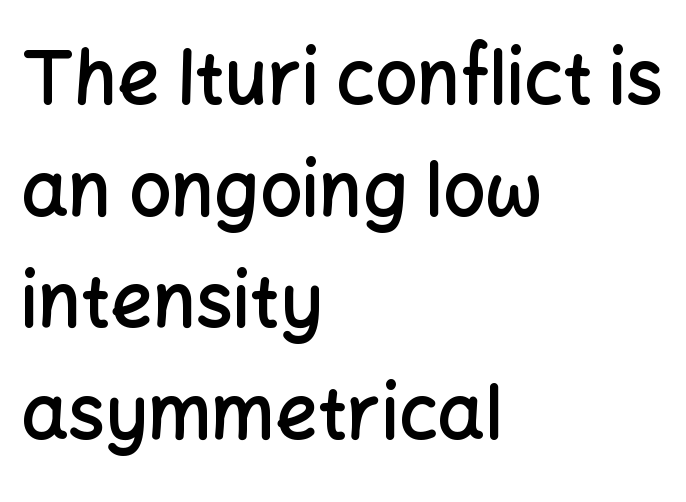
Quick note: interline space is typical. Just letters on the line, the space beneath them empty. This is moderately heavy type, rendered in semibold. Note the varied advance widths — an 'i' is clearly narrower than an 'm'. A student would call this left alignment; a typographer would say flush left, rag right.
